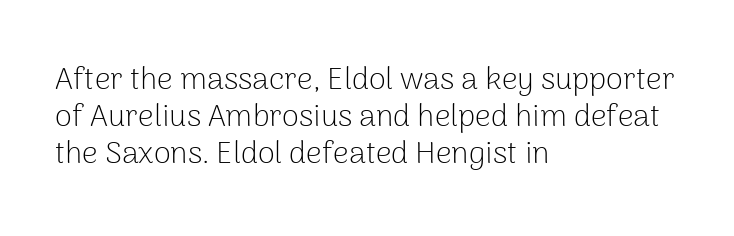
{"serif": "no", "italic": "no", "bold": "no", "weight": "light", "width": "normal", "stroke_contrast": "low", "x_height": "medium", "monospaced": "no", "underline": "no", "align": "left", "line_spacing_ratio": 1.19, "letter_spacing": "normal", "letter_spacing_em": 0.0, "glyph_px": 31}
